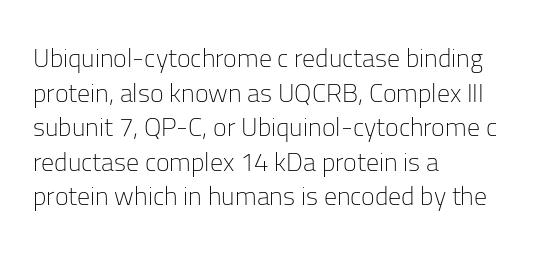
Q: Is the text bold? A: No.
Q: Is the text italic (slanted)? A: No, it is upright.
Q: Is the text underlined? A: No.
Q: How is the paragraph aligned? A: Left-aligned.
Q: Is the spacing between letters normal or unusually wide? A: Normal.
Q: Is the spacing between lines tight, normal or loose? A: Normal.
